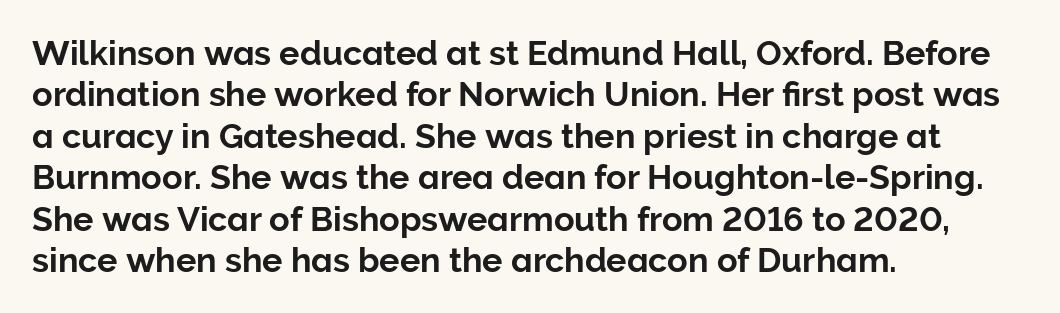
{"serif": "no", "italic": "no", "width": "normal", "stroke_contrast": "low", "x_height": "medium", "monospaced": "no", "underline": "no", "align": "left", "line_spacing_ratio": 1.22, "letter_spacing": "normal", "letter_spacing_em": 0.0, "glyph_px": 34}
